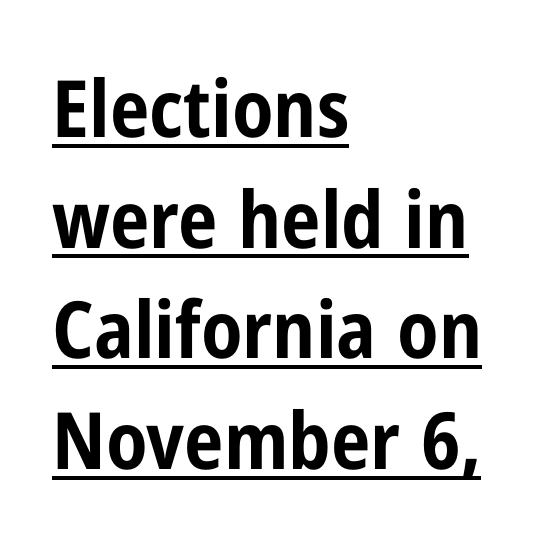
Q: Is the text bold? A: Yes.
Q: Is the text italic (slanted)? A: No, it is upright.
Q: Is the typeface a serif or a sans-serif typeface? A: Sans-serif.
Q: Is the text underlined? A: Yes.
Q: How is the paragraph aligned? A: Left-aligned.
Q: Is the spacing between letters normal or unusually wide? A: Normal.
Q: Is the spacing between lines tight, normal or loose? A: Normal.
Q: Width (condensed, normal, or wide)? A: Condensed.
Q: Stroke contrast? A: Low.
Q: x-height? A: Medium.
Q: Monospaced? A: No.
